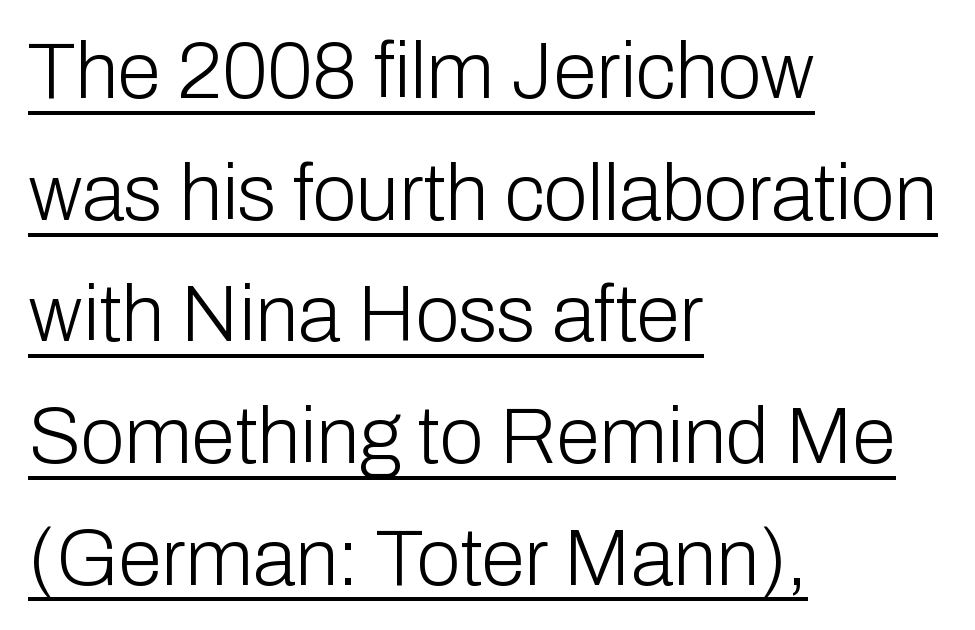
Q: Is the text bold? A: No.
Q: Is the text italic (slanted)? A: No, it is upright.
Q: Is the typeface a serif or a sans-serif typeface? A: Sans-serif.
Q: Is the text underlined? A: Yes.
Q: How is the paragraph aligned? A: Left-aligned.
Q: Is the spacing between letters normal or unusually wide? A: Normal.
Q: Is the spacing between lines tight, normal or loose? A: Normal.
Q: Width (condensed, normal, or wide)? A: Normal.
Q: Stroke contrast? A: Low.
Q: x-height? A: Medium.
Q: Monospaced? A: No.
